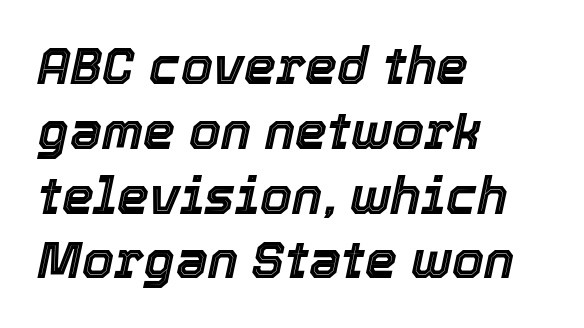
The image shows 51 px text type, italic (leaning right); set left-aligned, normal line spacing (1.27x), normal letter spacing, not underlined; a medium x-height.
